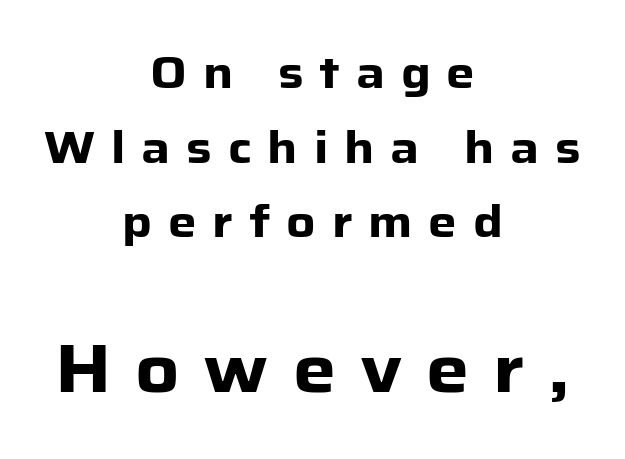
{"serif": "no", "italic": "no", "bold": "yes", "weight": "heavy", "width": "normal", "stroke_contrast": "low", "x_height": "medium", "monospaced": "no", "underline": "no", "align": "center", "line_spacing": "normal", "line_spacing_ratio": 1.66, "letter_spacing": "wide", "letter_spacing_em": 0.35, "larger_block": "second", "size_ratio": 1.51, "glyph_px": 68}
